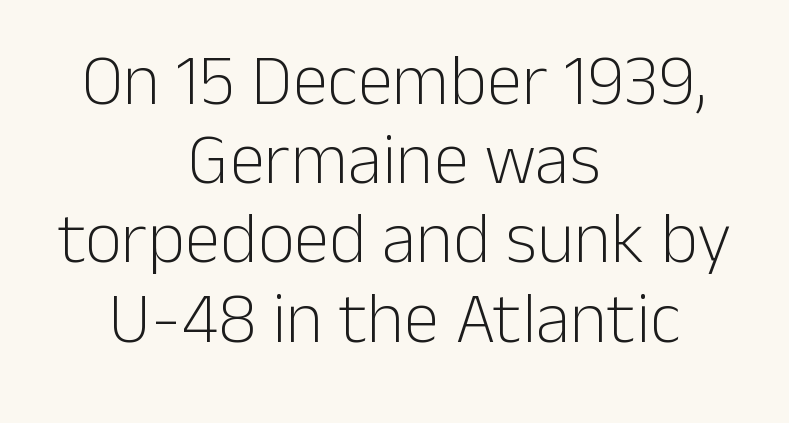
{"serif": "no", "italic": "no", "bold": "no", "weight": "light", "width": "normal", "stroke_contrast": "low", "x_height": "medium", "monospaced": "no", "underline": "no", "align": "center", "line_spacing": "tight", "line_spacing_ratio": 1.1, "letter_spacing": "normal", "letter_spacing_em": 0.0, "glyph_px": 72}
